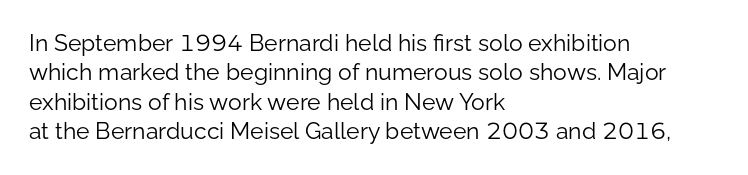
It's the straight-up-and-down kind of type. The face used here is rendered with its standard letterfit. The setting favours the left margin, as ordinary paragraphs usually do. This is not heavy type; no bold has been used. Interline gaps are of average width in this sample.
